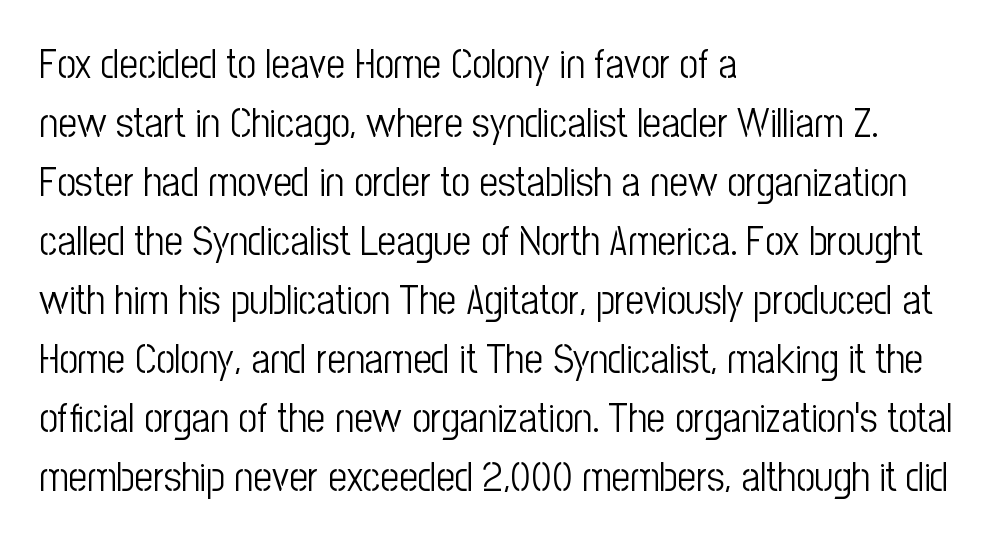
Q: Is the text bold? A: No.
Q: Is the text italic (slanted)? A: No, it is upright.
Q: Is the typeface a serif or a sans-serif typeface? A: Sans-serif.
Q: Is the text underlined? A: No.
Q: How is the paragraph aligned? A: Left-aligned.
Q: Is the spacing between letters normal or unusually wide? A: Normal.
Q: Is the spacing between lines tight, normal or loose? A: Normal.
Q: Width (condensed, normal, or wide)? A: Condensed.
Q: Stroke contrast? A: Low.
Q: x-height? A: Medium.
Q: Monospaced? A: No.
